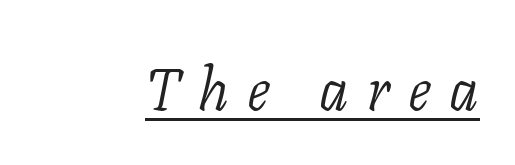
{"serif": "yes", "italic": "yes", "lean": "right", "slant_degrees": 11, "bold": "no", "weight": "light", "width": "normal", "stroke_contrast": "low", "x_height": "medium", "monospaced": "no", "underline": "yes", "letter_spacing": "wide", "letter_spacing_em": 0.31, "glyph_px": 59}
